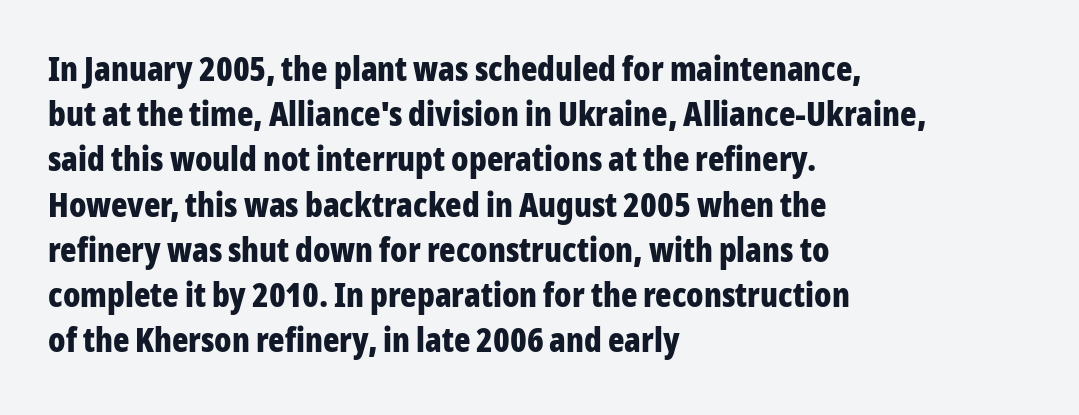
{"serif": "no", "italic": "no", "bold": "yes", "weight": "bold", "width": "condensed", "stroke_contrast": "low", "x_height": "medium", "monospaced": "no", "underline": "no", "align": "left", "line_spacing": "normal", "line_spacing_ratio": 1.33, "letter_spacing": "normal", "letter_spacing_em": 0.0, "glyph_px": 34}
